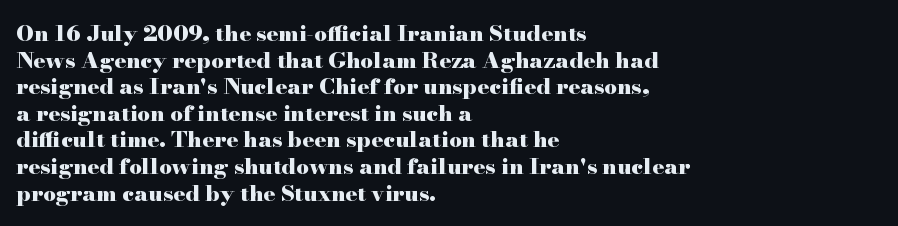
{"italic": "no", "bold": "yes", "underline": "no", "align": "left", "line_spacing_ratio": 1.21, "letter_spacing": "normal", "letter_spacing_em": 0.0, "glyph_px": 22}
